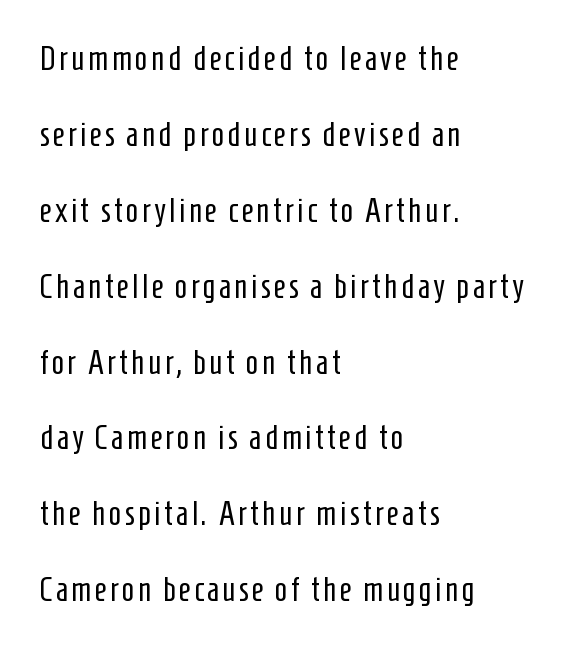
Quick note: interline space is abundant. What kind of face is this? One without serifs — a sans. Looks like regular typesetting: each glyph gets only the width it needs. Short and long lines alike share a common starting point at left. Words float on clear page, feet unadorned. Heft: none added — not bold.
